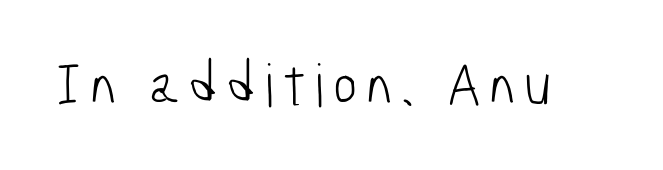
Q: Is the text bold? A: No.
Q: Is the typeface a serif or a sans-serif typeface? A: Sans-serif.
Q: Is the text underlined? A: No.
Q: Width (condensed, normal, or wide)? A: Condensed.
Q: Stroke contrast? A: Low.
Q: x-height? A: Medium.
Q: Monospaced? A: No.
